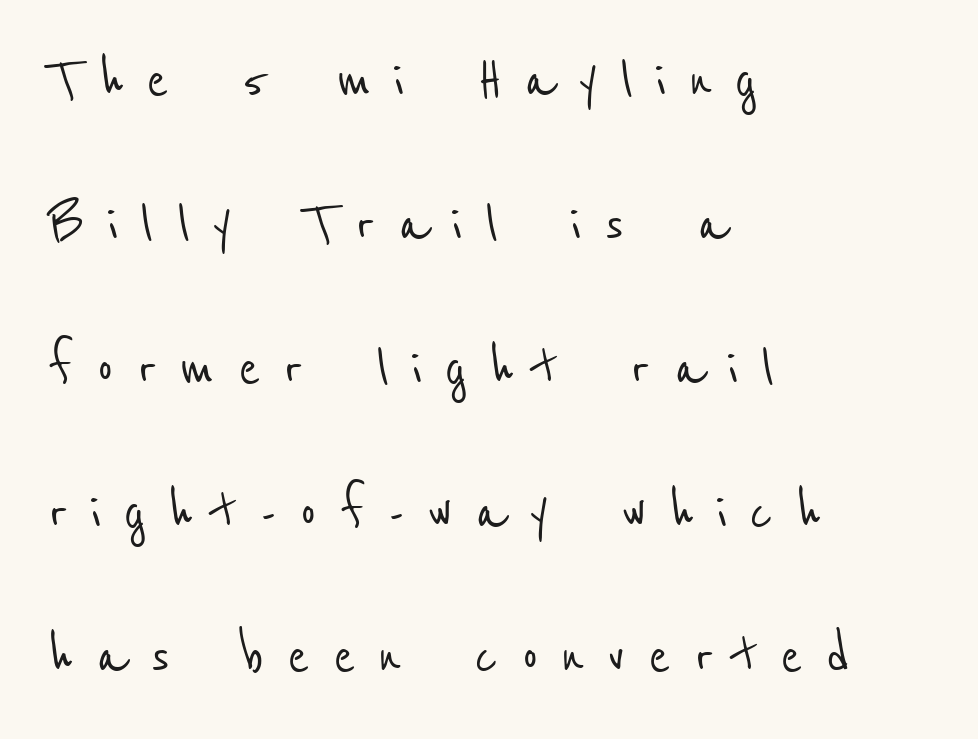
Q: Is the typeface a serif or a sans-serif typeface? A: Sans-serif.
Q: Is the text underlined? A: No.
Q: How is the paragraph aligned? A: Left-aligned.
Q: Is the spacing between letters normal or unusually wide? A: Unusually wide.
Q: Is the spacing between lines tight, normal or loose? A: Loose.
Q: Width (condensed, normal, or wide)? A: Condensed.
Q: Stroke contrast? A: Low.
Q: x-height? A: Medium.
Q: Monospaced? A: No.
